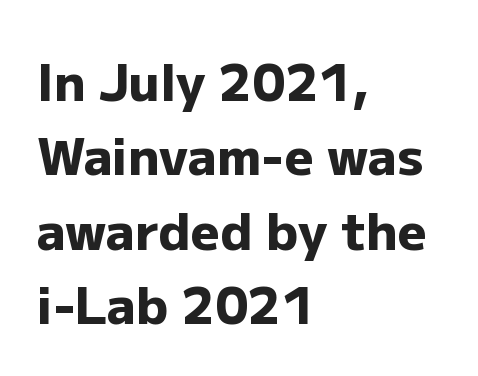
{"serif": "no", "italic": "no", "bold": "yes", "weight": "heavy", "width": "normal", "stroke_contrast": "low", "x_height": "medium", "monospaced": "no", "underline": "no", "align": "left", "line_spacing": "normal", "line_spacing_ratio": 1.46, "letter_spacing": "normal", "letter_spacing_em": 0.0, "glyph_px": 51}
